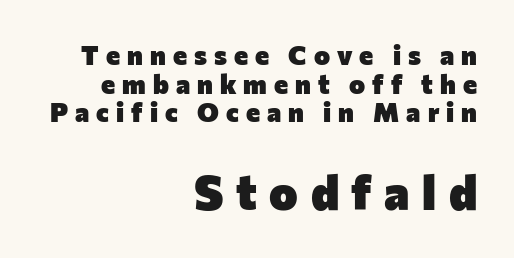
Posture: straight, roman, zero tilt. Here the second block reads like a headline and the first like body copy. The typesetter chose a ragged-left arrangement here. The passage shown is typed in a proportional face where columns would drift. The passage shown is not underscored anywhere.
